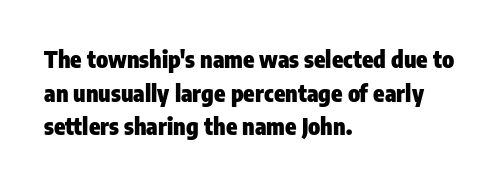
The image shows 23 px bold type, upright; set left-aligned, normal line spacing (1.46x), normal letter spacing, not underlined.
